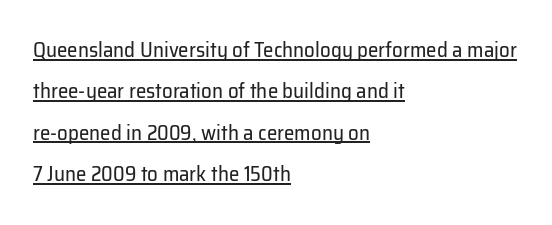
Q: Is the text bold? A: No.
Q: Is the text italic (slanted)? A: No, it is upright.
Q: Is the text underlined? A: Yes.
Q: How is the paragraph aligned? A: Left-aligned.
Q: Is the spacing between letters normal or unusually wide? A: Normal.
Q: Is the spacing between lines tight, normal or loose? A: Loose.
